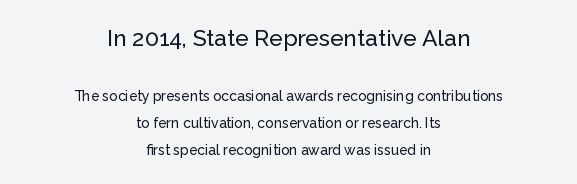
{"italic": "no", "underline": "no", "align": "center", "line_spacing": "loose", "line_spacing_ratio": 1.94, "letter_spacing": "normal", "letter_spacing_em": 0.0, "larger_block": "first", "size_ratio": 1.64, "glyph_px": 23}
